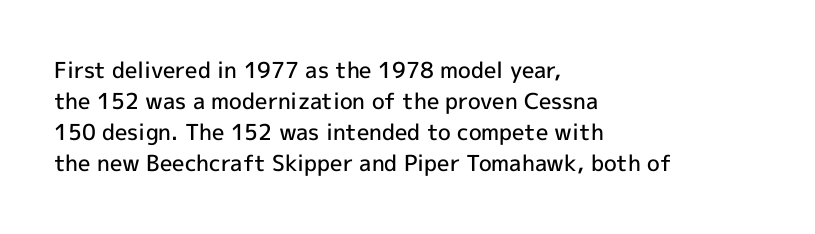
Q: Is the text bold? A: Semi-bold.
Q: Is the text italic (slanted)? A: No, it is upright.
Q: Is the text underlined? A: No.
Q: How is the paragraph aligned? A: Left-aligned.
Q: Is the spacing between letters normal or unusually wide? A: Normal.
Q: Is the spacing between lines tight, normal or loose? A: Normal.
